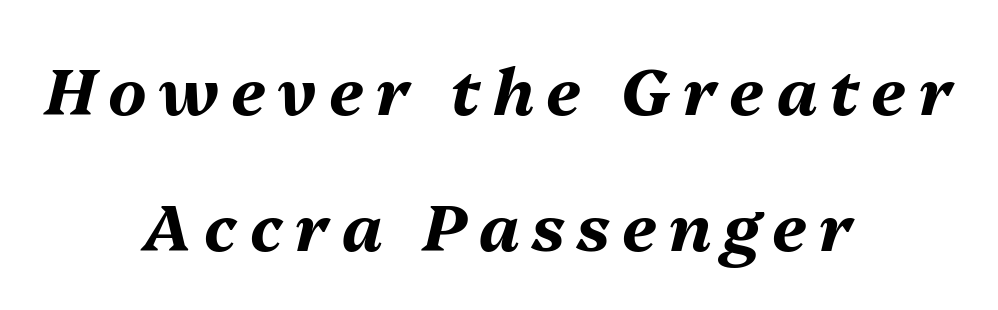
The image shows 65 px bold type, italic (leaning right); set centered, loose line spacing (2.1x), not underlined; medium stroke contrast and a medium x-height.
